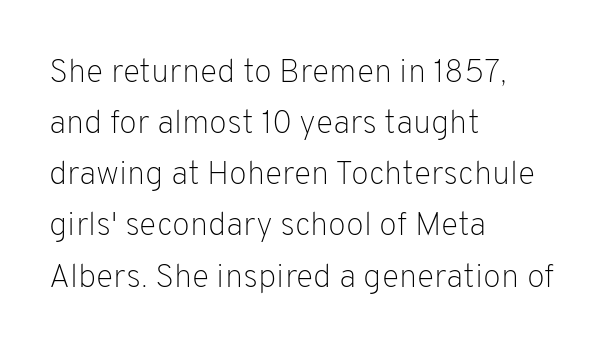
Q: Is the text bold? A: No.
Q: Is the text italic (slanted)? A: No, it is upright.
Q: Is the typeface a serif or a sans-serif typeface? A: Sans-serif.
Q: Is the text underlined? A: No.
Q: How is the paragraph aligned? A: Left-aligned.
Q: Is the spacing between letters normal or unusually wide? A: Normal.
Q: Is the spacing between lines tight, normal or loose? A: Normal.
Q: Width (condensed, normal, or wide)? A: Normal.
Q: Stroke contrast? A: Low.
Q: x-height? A: Medium.
Q: Monospaced? A: No.
